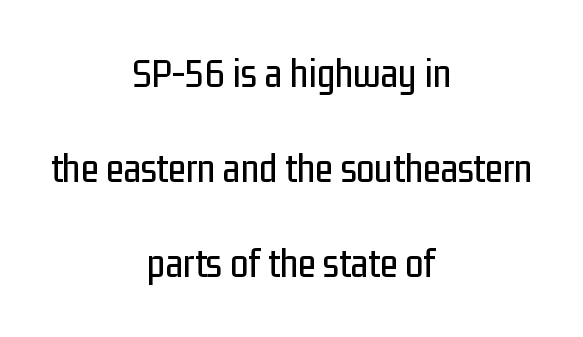
Words appear dense and cohesive because spacing is normal. Here the designer chose a conventional face with non-uniform glyph widths. Type without underlining. Quick note: not italic, upright. This rendering employs a face without finishing strokes, i.e., a sans-serif. Quick note: interline space is abundant.
